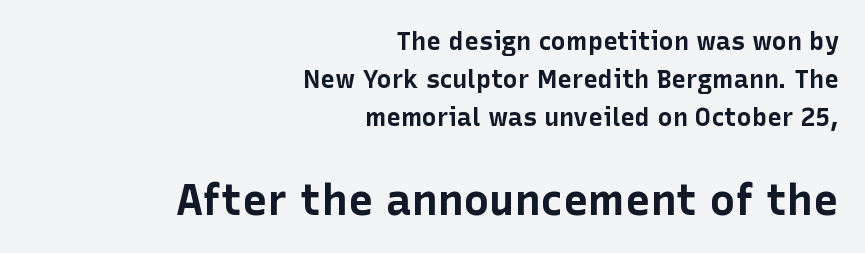
No italicization has been applied; the sample stays upright. Typeset ragged left — the right edge is the straight one. A sans-serif font was chosen for this passage. A typesetter would call this zero additional tracking.
